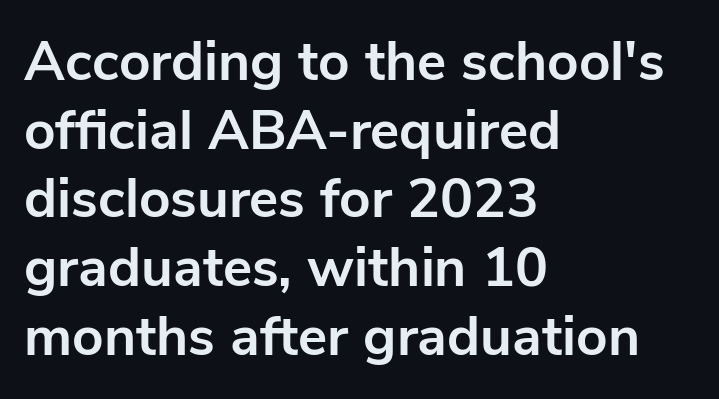
Q: Is the text bold? A: Yes.
Q: Is the text italic (slanted)? A: No, it is upright.
Q: Is the typeface a serif or a sans-serif typeface? A: Sans-serif.
Q: Is the text underlined? A: No.
Q: How is the paragraph aligned? A: Left-aligned.
Q: Is the spacing between letters normal or unusually wide? A: Normal.
Q: Is the spacing between lines tight, normal or loose? A: Normal.
Q: Width (condensed, normal, or wide)? A: Normal.
Q: Stroke contrast? A: Low.
Q: x-height? A: Medium.
Q: Monospaced? A: No.
